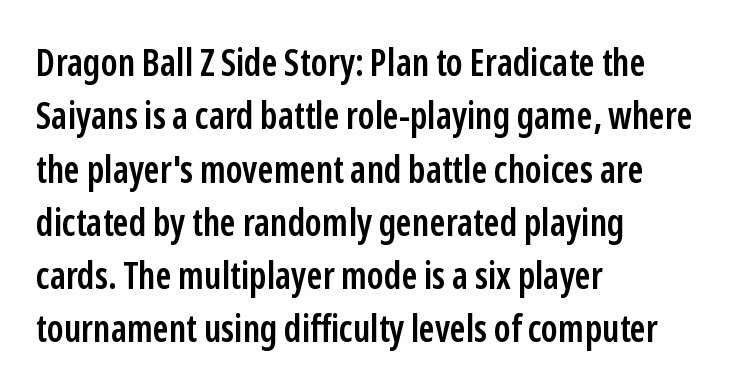
Is this a fixed-width face? No — the glyphs have proportional, varying widths. The face used here is rendered with its standard letterfit. Ascenders rise straight up at ninety degrees. Set as a demibold, roughly 600 on the weight scale.
